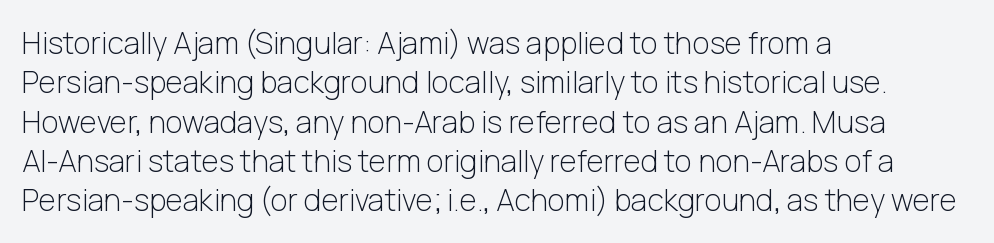
Anything drawn beneath the words? Only blank space. The rendering shows plain stroke endings on the letterforms — a sans-serif design. This rendering uses left alignment, leaving the right contour irregular. These lines were composed using upright roman letters. The letters advance in unequal steps, a hallmark of proportional type.
